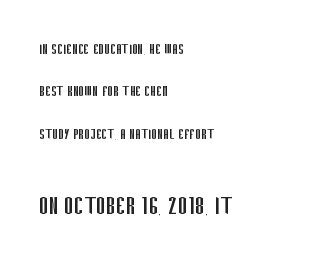
A typesetter would label this face a sans. Designer's note — italics off, roman on. Visually the block forms a straight wall on the left and a jagged coastline on the right. Decoration check: the copy has no underline. The weight tops out at a normal text grade.
